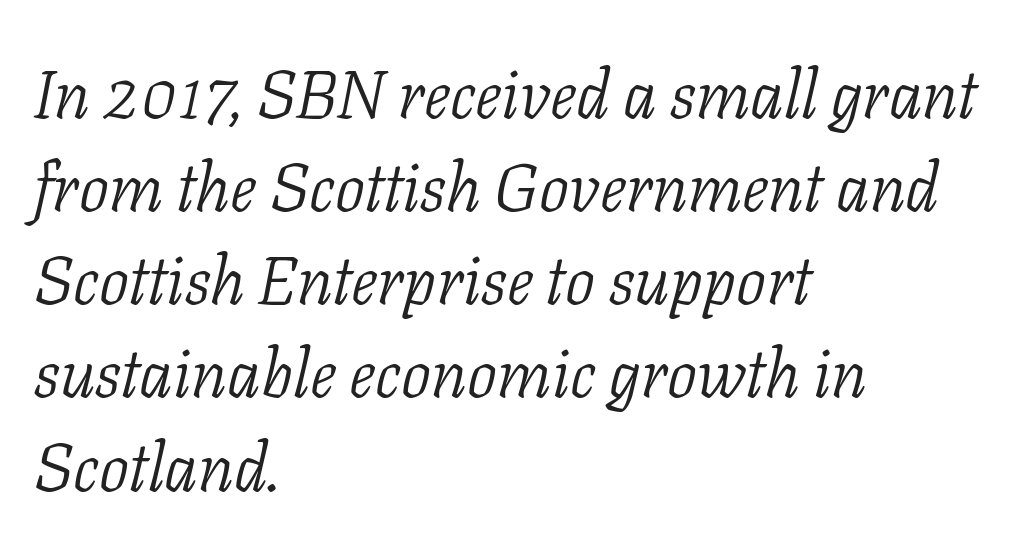
{"serif": "yes", "italic": "yes", "lean": "right", "slant_degrees": 11, "bold": "no", "weight": "light", "width": "normal", "stroke_contrast": "low", "x_height": "medium", "monospaced": "no", "underline": "no", "align": "left", "line_spacing": "normal", "line_spacing_ratio": 1.39, "letter_spacing": "normal", "letter_spacing_em": 0.0, "glyph_px": 67}
